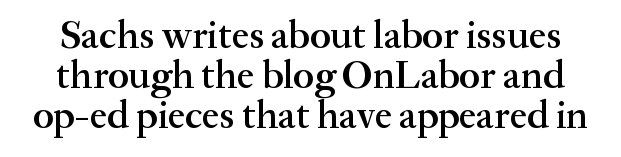
The letterforms sit shoulder to shoulder at normal distance. Character widths vary here, with narrow letters taking less room than wide ones. Vertically, the passage feels compressed, each row crowding the next. Notice the strokes are somewhat thickened but not fully heavy: this is a semibold. Unlike italic type, these characters show no tilt at all. Is this a sans? No — the strokes have serifs.
